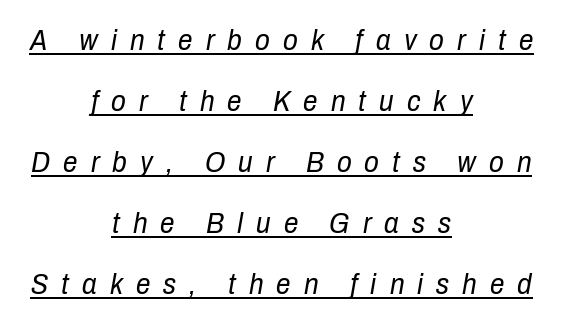
Q: Is the text bold? A: No.
Q: Is the text italic (slanted)? A: Yes, it leans right by about 10 degrees.
Q: Is the text underlined? A: Yes.
Q: How is the paragraph aligned? A: Centered.
Q: Is the spacing between letters normal or unusually wide? A: Unusually wide.
Q: Is the spacing between lines tight, normal or loose? A: Loose.
Q: Width (condensed, normal, or wide)? A: Condensed.
Q: Stroke contrast? A: Low.
Q: x-height? A: Medium.
Q: Monospaced? A: No.
